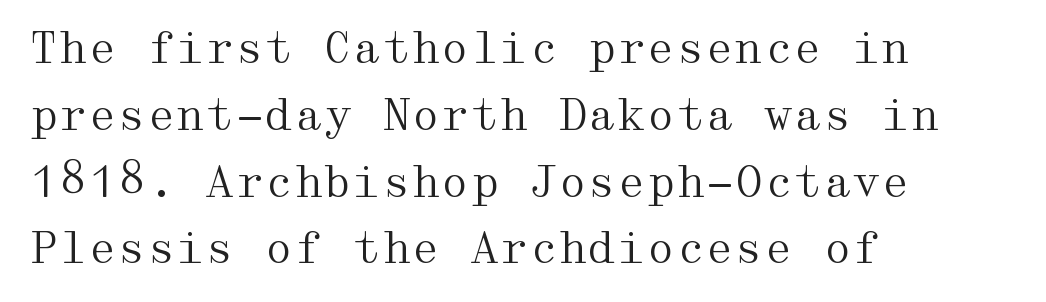
Q: Is the text bold? A: No.
Q: Is the text italic (slanted)? A: No, it is upright.
Q: Is the typeface a serif or a sans-serif typeface? A: Serif.
Q: Is the text underlined? A: No.
Q: How is the paragraph aligned? A: Left-aligned.
Q: Is the spacing between letters normal or unusually wide? A: Normal.
Q: Is the spacing between lines tight, normal or loose? A: Normal.
Q: Width (condensed, normal, or wide)? A: Wide.
Q: Stroke contrast? A: Medium.
Q: x-height? A: Medium.
